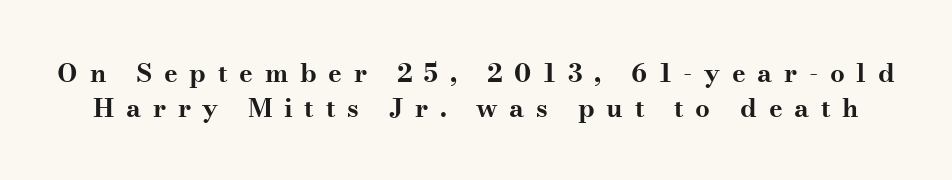
{"italic": "no", "bold": "yes", "underline": "no", "line_spacing": "normal", "line_spacing_ratio": 1.34, "letter_spacing": "wide", "letter_spacing_em": 0.45, "glyph_px": 26}
